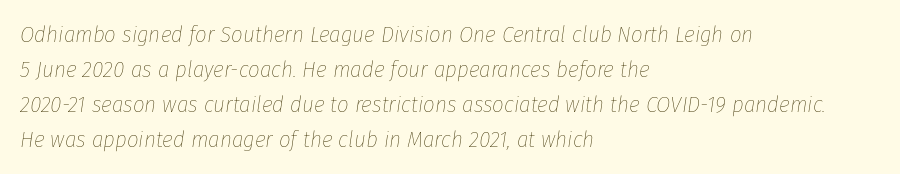
The image shows 23 px text type, italic (leaning right); set left-aligned, normal line spacing (1.52x), normal letter spacing, not underlined.
